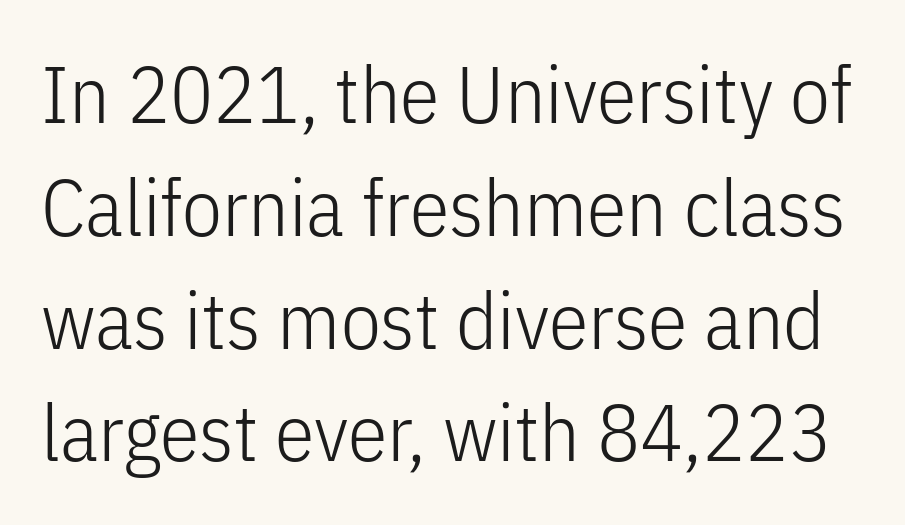
The space beneath each line is pristine and unruled. The letters look calm and open, with moderate or lighter stems. Typographically, this falls in the sans-serif category. Compared with typical body copy, the letter spacing here is the same.
